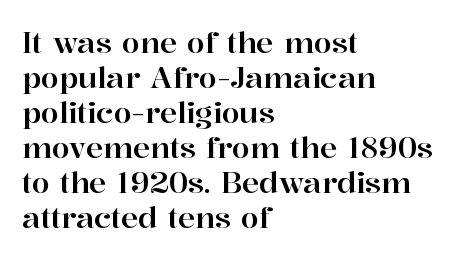
{"serif": "yes", "italic": "no", "width": "normal", "stroke_contrast": "high", "x_height": "medium", "monospaced": "no", "underline": "no", "align": "left", "line_spacing_ratio": 1.21, "letter_spacing": "normal", "letter_spacing_em": 0.0, "glyph_px": 29}
